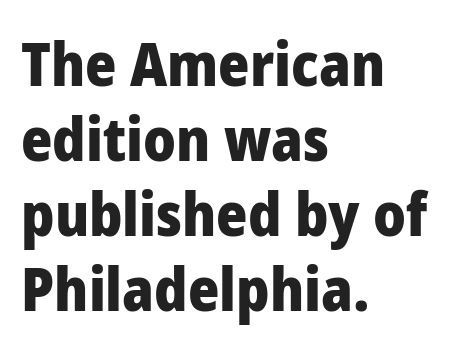
{"serif": "no", "italic": "no", "bold": "yes", "weight": "heavy", "width": "normal", "stroke_contrast": "low", "x_height": "medium", "monospaced": "no", "underline": "no", "align": "left", "line_spacing": "normal", "line_spacing_ratio": 1.25, "letter_spacing": "normal", "letter_spacing_em": 0.0, "glyph_px": 60}
